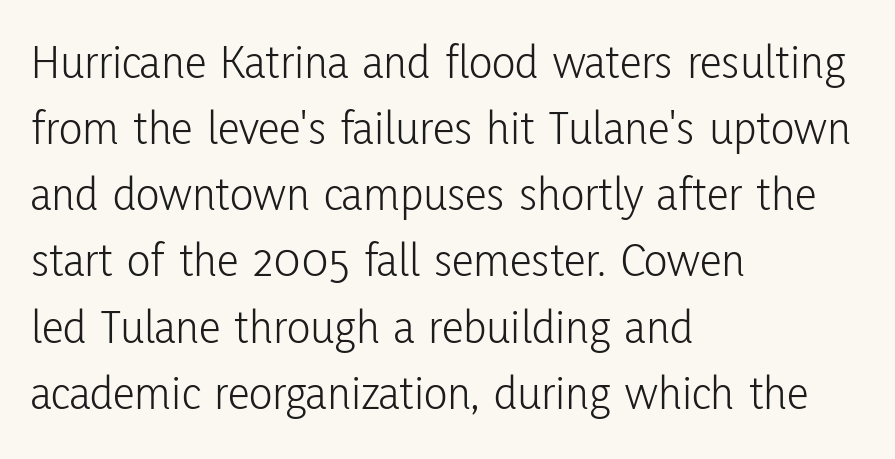
Q: Is the text bold? A: No.
Q: Is the text italic (slanted)? A: No, it is upright.
Q: Is the typeface a serif or a sans-serif typeface? A: Sans-serif.
Q: Is the text underlined? A: No.
Q: How is the paragraph aligned? A: Left-aligned.
Q: Is the spacing between letters normal or unusually wide? A: Normal.
Q: Is the spacing between lines tight, normal or loose? A: Normal.
Q: Width (condensed, normal, or wide)? A: Condensed.
Q: Stroke contrast? A: Low.
Q: x-height? A: Medium.
Q: Monospaced? A: No.
